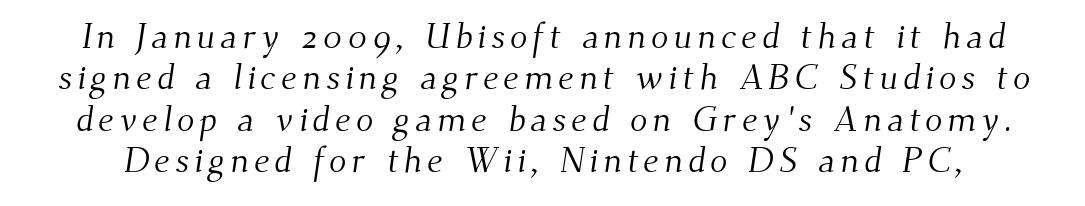
The image shows 36 px light serif type; set tight line spacing (1.15x), not underlined; medium stroke contrast and a small x-height.
